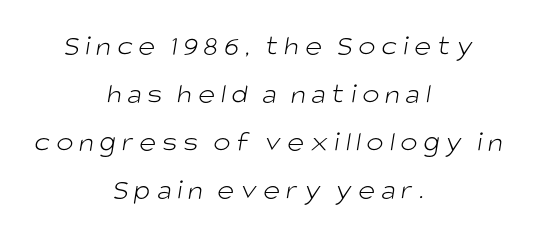
The image shows 29 px light sans-serif type; set centered, normal line spacing (1.66x), unusually wide letter spacing (+0.2 em), not underlined; low stroke contrast and a large x-height.
